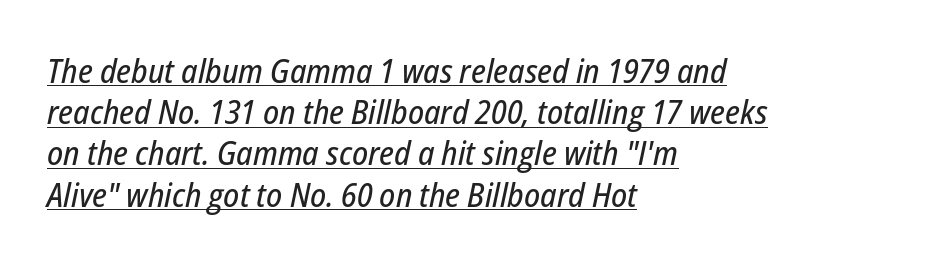
The font's italic variant was chosen for this text. Short and long lines alike share a common starting point at left. Words appear dense and cohesive because spacing is normal. Think of a printed novel: that variable character pitch is what you see here. Quick note: underline on.
